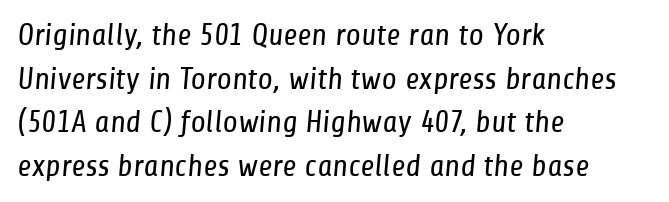
Q: Is the text bold? A: No.
Q: Is the typeface a serif or a sans-serif typeface? A: Sans-serif.
Q: Is the text underlined? A: No.
Q: How is the paragraph aligned? A: Left-aligned.
Q: Is the spacing between letters normal or unusually wide? A: Normal.
Q: Is the spacing between lines tight, normal or loose? A: Normal.
Q: Width (condensed, normal, or wide)? A: Condensed.
Q: Stroke contrast? A: Low.
Q: x-height? A: Medium.
Q: Monospaced? A: No.
